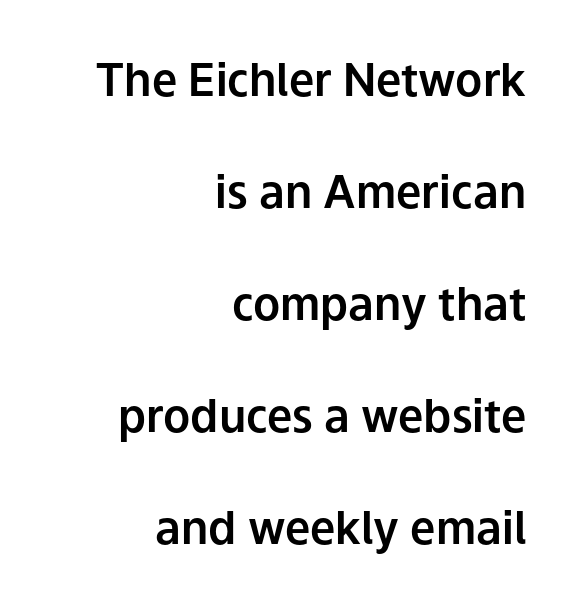
The image shows 45 px sans-serif type, upright; set right-aligned, loose line spacing (2.49x), normal letter spacing, not underlined; low stroke contrast and a medium x-height.
